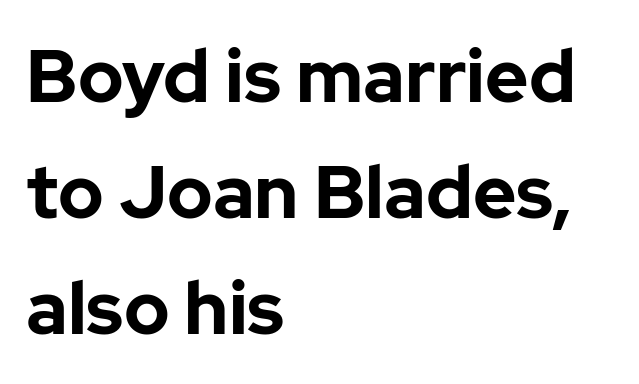
The image shows 74 px bold sans-serif type, upright; set left-aligned, normal line spacing (1.57x), normal letter spacing, not underlined; low stroke contrast and a medium x-height.
